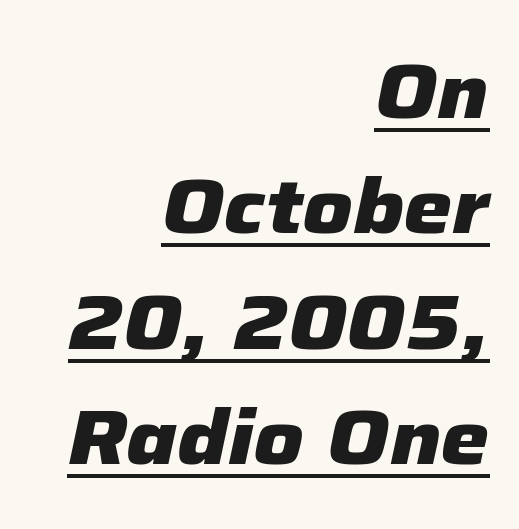
Q: Is the text bold? A: Yes.
Q: Is the text italic (slanted)? A: Yes, it leans right by about 12 degrees.
Q: Is the text underlined? A: Yes.
Q: How is the paragraph aligned? A: Right-aligned.
Q: Is the spacing between letters normal or unusually wide? A: Normal.
Q: Is the spacing between lines tight, normal or loose? A: Normal.
Q: Width (condensed, normal, or wide)? A: Normal.
Q: Stroke contrast? A: Low.
Q: x-height? A: Medium.
Q: Monospaced? A: No.
